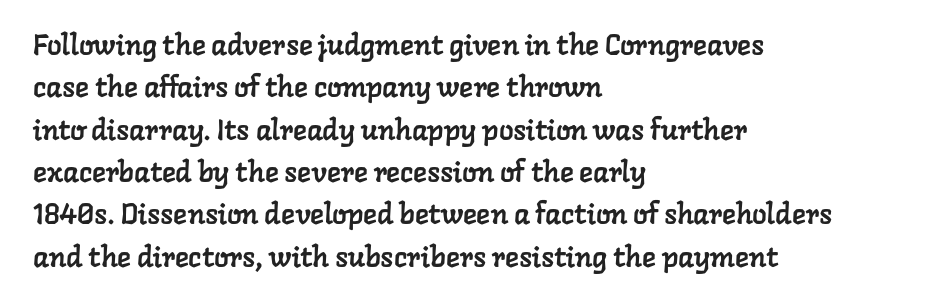
Varying glyph widths throughout — classic text-font behaviour. Normally led — the rows are evenly, conventionally spaced. Each line starts at the same left margin while the right side varies. Letter spacing: default. The face used here is seriffed, in the tradition of book romans. The area under the type is left untouched.
